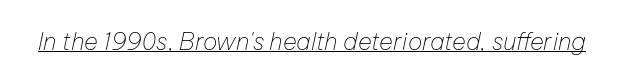
Q: Is the text bold? A: No.
Q: Is the text italic (slanted)? A: Yes, it leans right by about 12 degrees.
Q: Is the text underlined? A: Yes.
Q: Is the spacing between letters normal or unusually wide? A: Normal.
